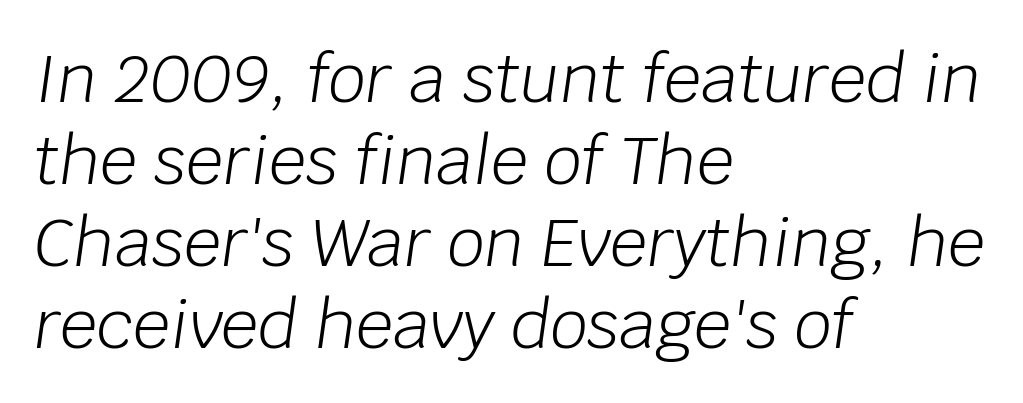
{"italic": "yes", "lean": "right", "slant_degrees": 8, "bold": "no", "weight": "light", "width": "normal", "stroke_contrast": "low", "x_height": "large", "monospaced": "no", "underline": "no", "align": "left", "line_spacing_ratio": 1.24, "letter_spacing": "normal", "letter_spacing_em": 0.0, "glyph_px": 66}
